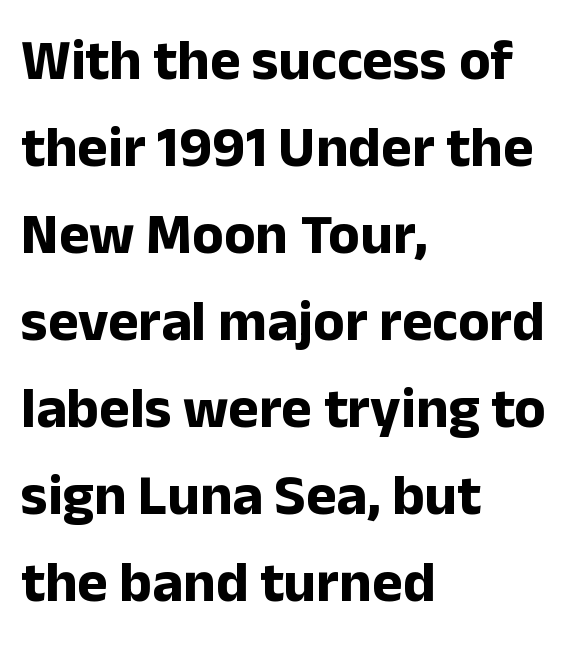
Q: Is the text bold? A: Yes.
Q: Is the text italic (slanted)? A: No, it is upright.
Q: Is the typeface a serif or a sans-serif typeface? A: Sans-serif.
Q: Is the text underlined? A: No.
Q: How is the paragraph aligned? A: Left-aligned.
Q: Is the spacing between letters normal or unusually wide? A: Normal.
Q: Is the spacing between lines tight, normal or loose? A: Normal.
Q: Width (condensed, normal, or wide)? A: Normal.
Q: Stroke contrast? A: Low.
Q: x-height? A: Medium.
Q: Monospaced? A: No.
